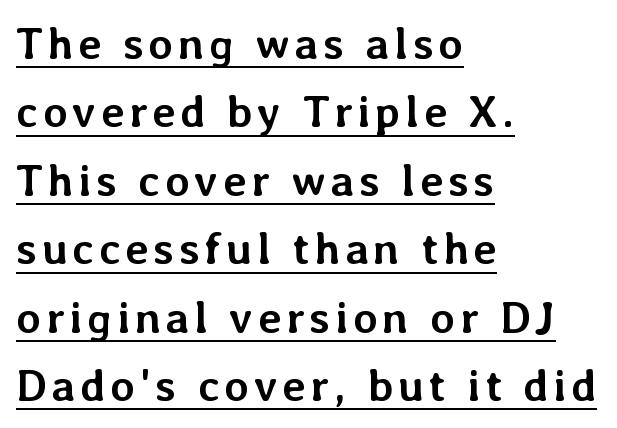
The image shows 45 px semibold type, upright; set left-aligned, normal line spacing (1.52x), underlined; low stroke contrast and a medium x-height.
